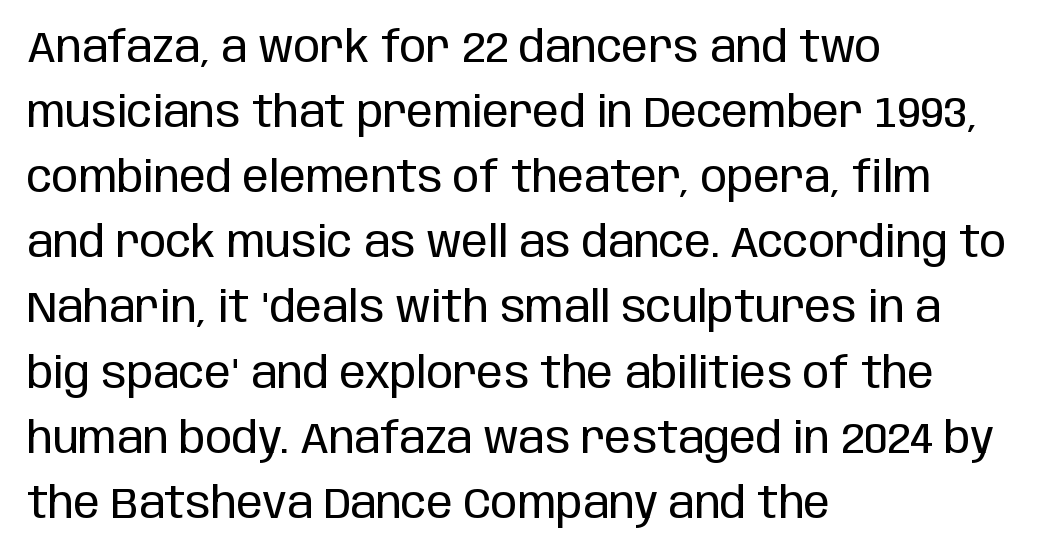
Q: Is the text bold? A: No.
Q: Is the text italic (slanted)? A: No, it is upright.
Q: Is the typeface a serif or a sans-serif typeface? A: Sans-serif.
Q: Is the text underlined? A: No.
Q: How is the paragraph aligned? A: Left-aligned.
Q: Is the spacing between letters normal or unusually wide? A: Normal.
Q: Is the spacing between lines tight, normal or loose? A: Normal.
Q: Width (condensed, normal, or wide)? A: Condensed.
Q: Stroke contrast? A: Low.
Q: x-height? A: Large.
Q: Monospaced? A: No.
